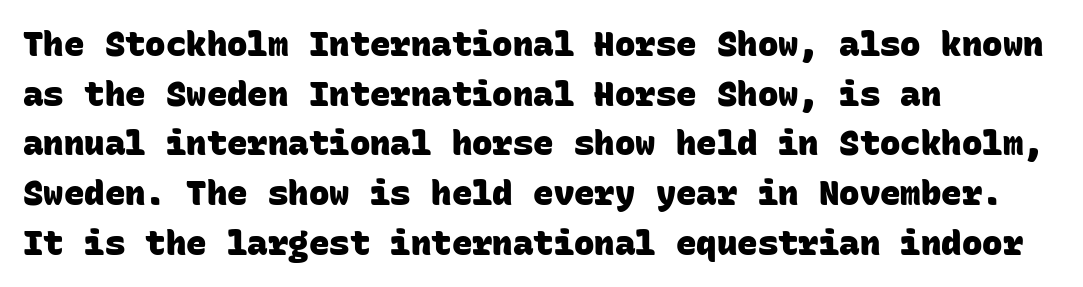
Q: Is the text bold? A: Yes.
Q: Is the typeface a serif or a sans-serif typeface? A: Sans-serif.
Q: Is the text underlined? A: No.
Q: How is the paragraph aligned? A: Left-aligned.
Q: Is the spacing between letters normal or unusually wide? A: Normal.
Q: Is the spacing between lines tight, normal or loose? A: Normal.
Q: Width (condensed, normal, or wide)? A: Normal.
Q: Stroke contrast? A: Low.
Q: x-height? A: Large.
Q: Monospaced? A: Yes.
